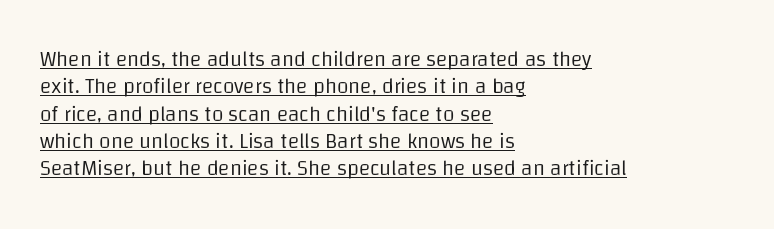
Q: Is the text bold? A: No.
Q: Is the text italic (slanted)? A: No, it is upright.
Q: Is the text underlined? A: Yes.
Q: How is the paragraph aligned? A: Left-aligned.
Q: Is the spacing between letters normal or unusually wide? A: Normal.
Q: Is the spacing between lines tight, normal or loose? A: Normal.
